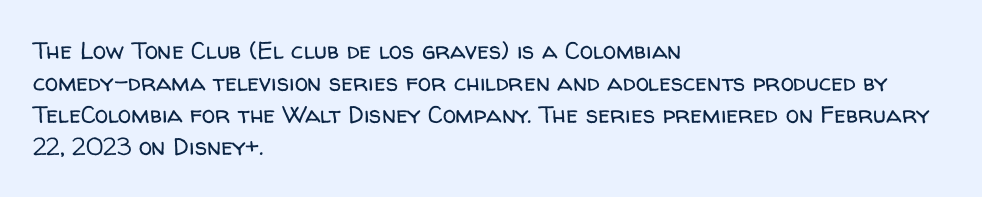
{"italic": "no", "bold": "no", "underline": "no", "align": "left", "line_spacing": "normal", "line_spacing_ratio": 1.34, "letter_spacing": "normal", "letter_spacing_em": 0.0, "glyph_px": 24}
